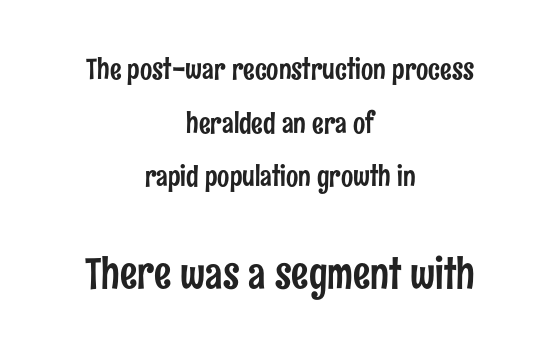
The image shows 43 px condensed sans-serif type, upright; set centered, line spacing 1.85x, normal letter spacing, not underlined; the second (bottom) block is 1.48x larger; low stroke contrast and a medium x-height.
